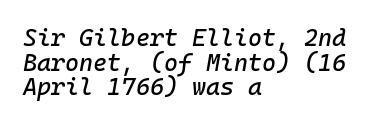
Q: Is the text italic (slanted)? A: Yes, it leans right by about 10 degrees.
Q: Is the text underlined? A: No.
Q: How is the paragraph aligned? A: Left-aligned.
Q: Is the spacing between letters normal or unusually wide? A: Normal.
Q: Is the spacing between lines tight, normal or loose? A: Tight.
